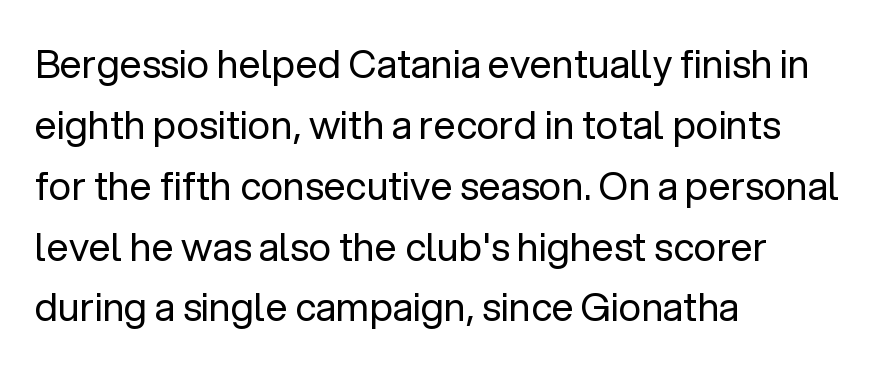
This rendering leaves character spacing at its baseline value. The compositor pushed each line to the left boundary. Check the space under the baseline: it is left empty. The weight would be labelled regular, book, light, or lighter still. Summary of vertical rhythm: regular, with standard interline spacing. Varying glyph widths throughout — classic text-font behaviour.
